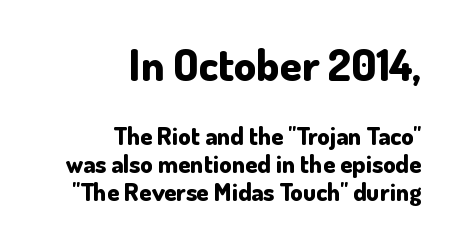
Q: Is the text bold? A: Yes.
Q: Is the text italic (slanted)? A: No, it is upright.
Q: Is the typeface a serif or a sans-serif typeface? A: Sans-serif.
Q: Is the text underlined? A: No.
Q: How is the paragraph aligned? A: Right-aligned.
Q: Is the spacing between letters normal or unusually wide? A: Normal.
Q: Is the spacing between lines tight, normal or loose? A: Tight.
Q: Which block of text is set in a larger size, the first (top) or the second (bottom)? A: The first (top) one.
Q: Width (condensed, normal, or wide)? A: Normal.
Q: Stroke contrast? A: Low.
Q: x-height? A: Small.
Q: Monospaced? A: No.
